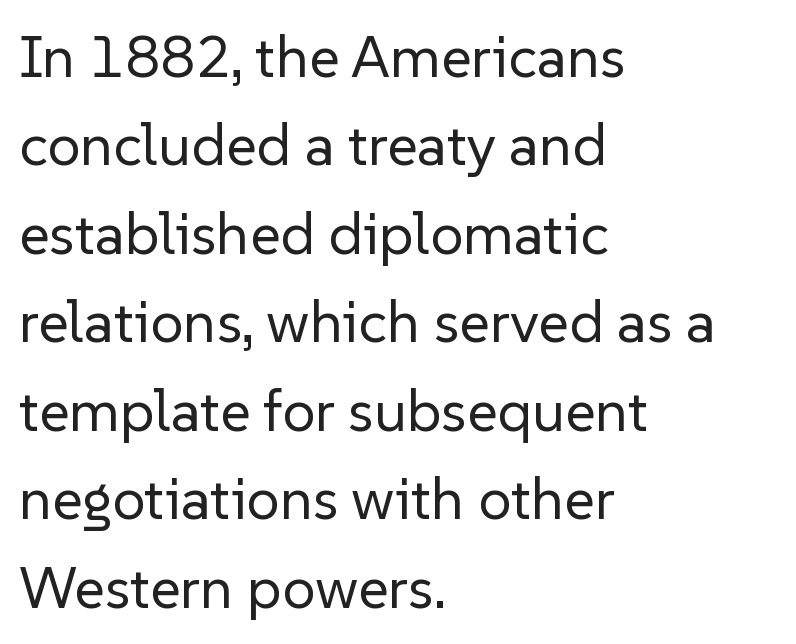
The image shows 59 px regular-weight sans-serif type, upright; set left-aligned, normal line spacing (1.5x), normal letter spacing, not underlined; low stroke contrast and a medium x-height.
